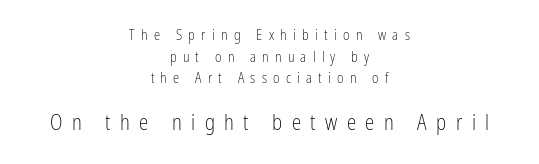
Q: Is the text bold? A: No.
Q: Is the text italic (slanted)? A: No, it is upright.
Q: Is the text underlined? A: No.
Q: How is the paragraph aligned? A: Centered.
Q: Is the spacing between letters normal or unusually wide? A: Unusually wide.
Q: Is the spacing between lines tight, normal or loose? A: Normal.
Q: Which block of text is set in a larger size, the first (top) or the second (bottom)? A: The second (bottom) one.
